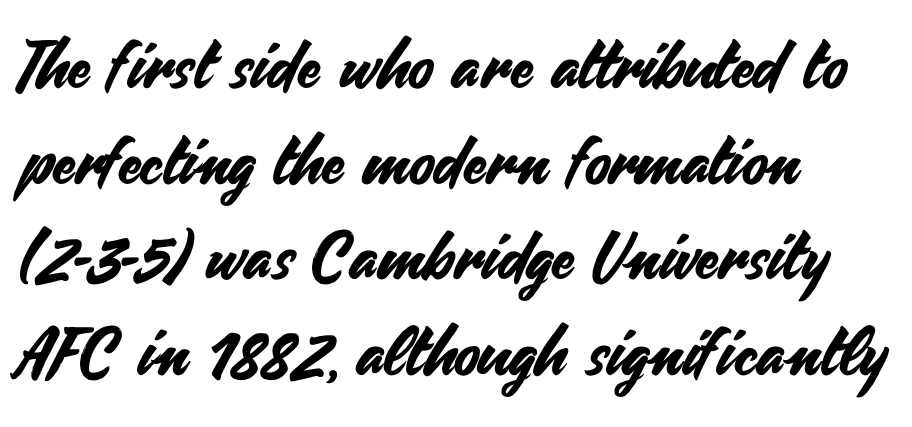
The image shows 66 px sans-serif type; set left-aligned, normal line spacing (1.45x), normal letter spacing, not underlined; medium stroke contrast and a small x-height.
